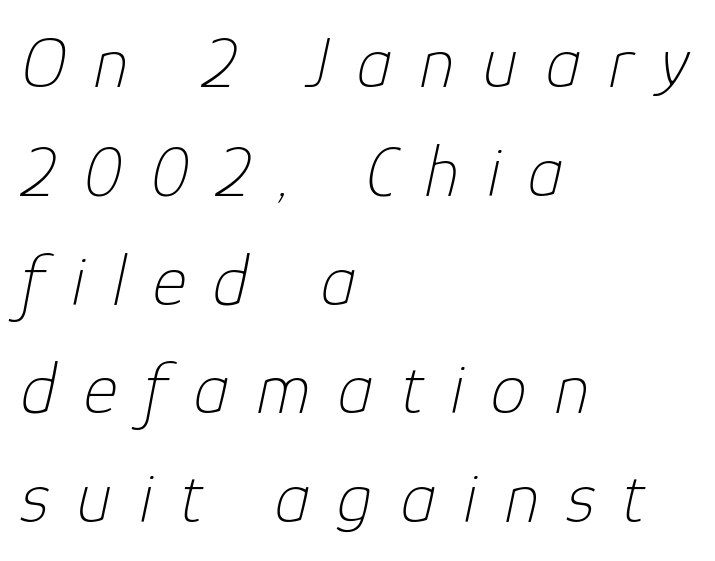
Q: Is the text bold? A: No.
Q: Is the text italic (slanted)? A: Yes, it leans right by about 12 degrees.
Q: Is the text underlined? A: No.
Q: How is the paragraph aligned? A: Left-aligned.
Q: Is the spacing between letters normal or unusually wide? A: Unusually wide.
Q: Is the spacing between lines tight, normal or loose? A: Normal.
Q: Width (condensed, normal, or wide)? A: Normal.
Q: Stroke contrast? A: Low.
Q: x-height? A: Medium.
Q: Monospaced? A: No.
